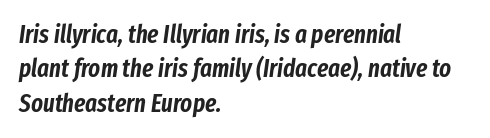
The image shows 25 px text type, italic (leaning right); set left-aligned, normal line spacing (1.38x), normal letter spacing, not underlined.
